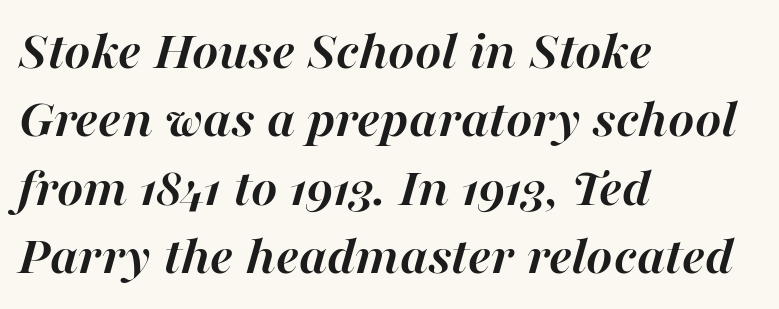
Rendered with sloped, italic letterforms. Looks like regular typesetting: each glyph gets only the width it needs. The passage shown is emphatically bold. The strip under each line holds only bare page. Compared with a centered layout, this one pins lines to the left instead. Words appear dense and cohesive because spacing is normal.
